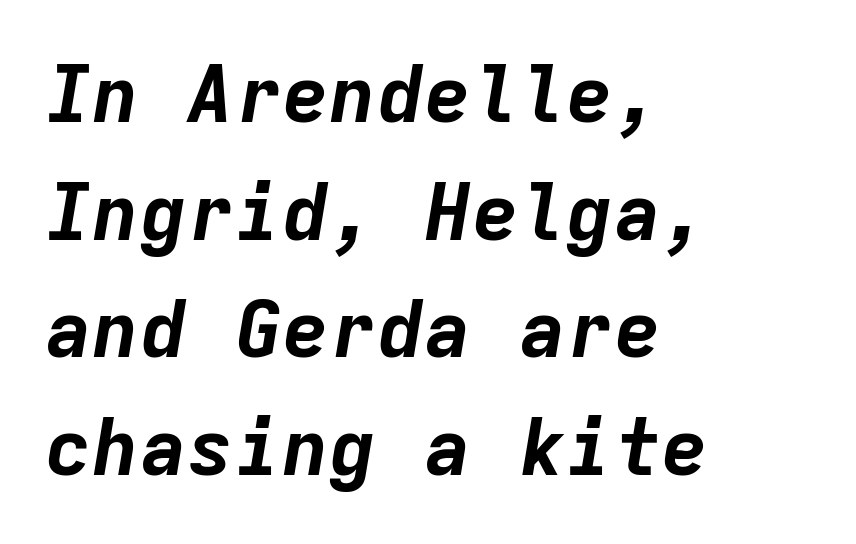
Q: Is the text bold? A: Yes.
Q: Is the text italic (slanted)? A: Yes, it leans right by about 9 degrees.
Q: Is the text underlined? A: No.
Q: How is the paragraph aligned? A: Left-aligned.
Q: Is the spacing between letters normal or unusually wide? A: Normal.
Q: Is the spacing between lines tight, normal or loose? A: Normal.
Q: Width (condensed, normal, or wide)? A: Normal.
Q: Stroke contrast? A: Low.
Q: x-height? A: Medium.
Q: Monospaced? A: Yes.
